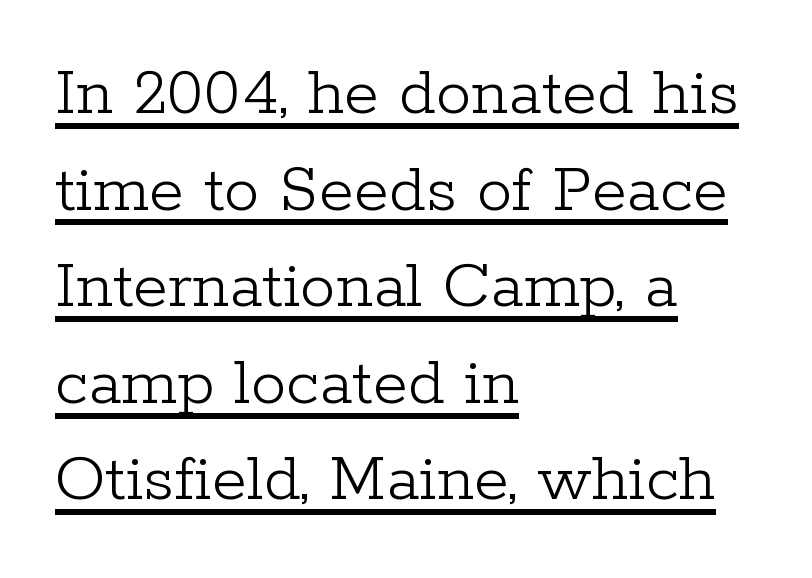
Q: Is the text bold? A: No.
Q: Is the text italic (slanted)? A: No, it is upright.
Q: Is the typeface a serif or a sans-serif typeface? A: Serif.
Q: Is the text underlined? A: Yes.
Q: How is the paragraph aligned? A: Left-aligned.
Q: Is the spacing between letters normal or unusually wide? A: Normal.
Q: Is the spacing between lines tight, normal or loose? A: Normal.
Q: Width (condensed, normal, or wide)? A: Normal.
Q: Stroke contrast? A: Low.
Q: x-height? A: Medium.
Q: Monospaced? A: No.
